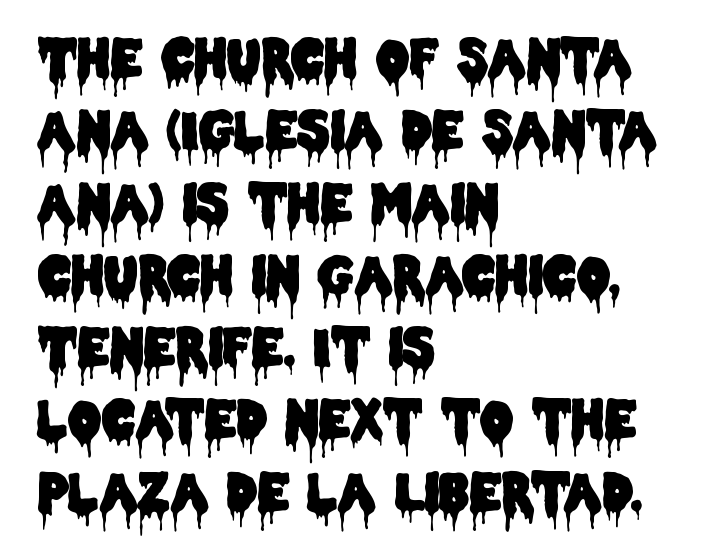
Q: Is the text italic (slanted)? A: No, it is upright.
Q: Is the typeface a serif or a sans-serif typeface? A: Sans-serif.
Q: Is the text underlined? A: No.
Q: How is the paragraph aligned? A: Left-aligned.
Q: Is the spacing between letters normal or unusually wide? A: Normal.
Q: Is the spacing between lines tight, normal or loose? A: Normal.
Q: Width (condensed, normal, or wide)? A: Condensed.
Q: Stroke contrast? A: Low.
Q: x-height? A: Large.
Q: Monospaced? A: No.
